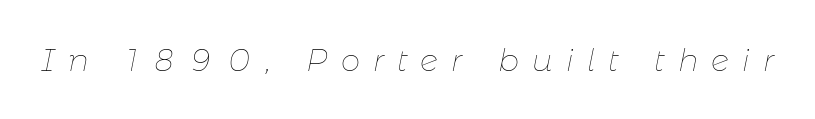
Q: Is the text bold? A: No.
Q: Is the text italic (slanted)? A: Yes, it leans right by about 11 degrees.
Q: Is the text underlined? A: No.
Q: Is the spacing between letters normal or unusually wide? A: Unusually wide.
Q: Width (condensed, normal, or wide)? A: Normal.
Q: Stroke contrast? A: Low.
Q: x-height? A: Medium.
Q: Monospaced? A: No.
